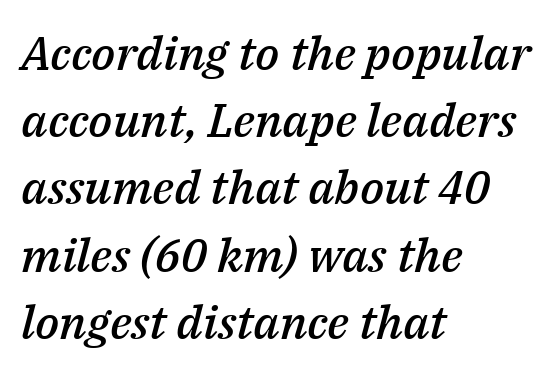
Q: Is the text bold? A: Semi-bold.
Q: Is the text italic (slanted)? A: Yes, it leans right by about 14 degrees.
Q: Is the text underlined? A: No.
Q: How is the paragraph aligned? A: Left-aligned.
Q: Is the spacing between letters normal or unusually wide? A: Normal.
Q: Is the spacing between lines tight, normal or loose? A: Normal.
Q: Width (condensed, normal, or wide)? A: Normal.
Q: Stroke contrast? A: Medium.
Q: x-height? A: Medium.
Q: Monospaced? A: No.
